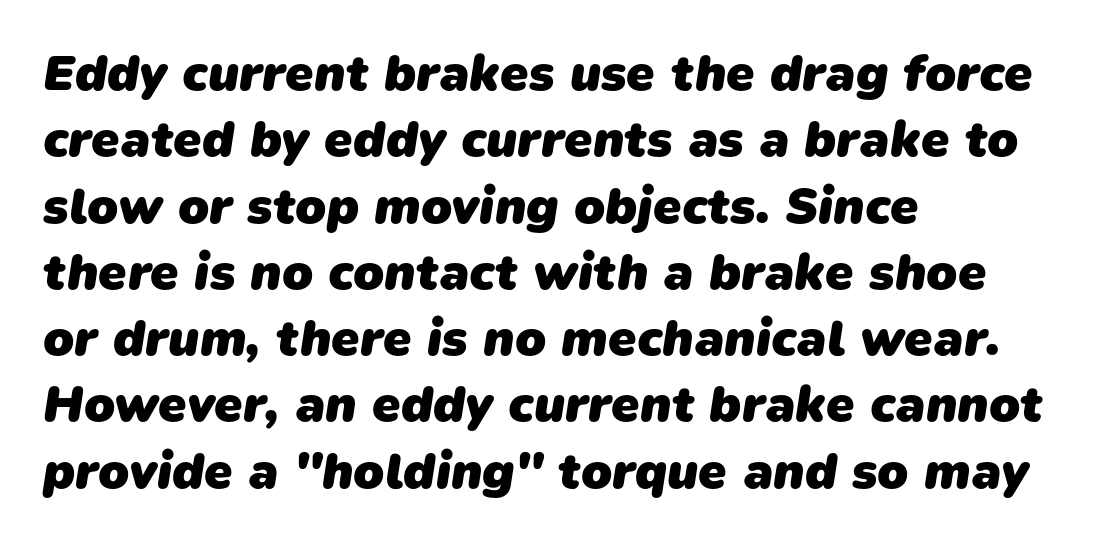
Q: Is the text bold? A: Yes.
Q: Is the typeface a serif or a sans-serif typeface? A: Sans-serif.
Q: Is the text underlined? A: No.
Q: How is the paragraph aligned? A: Left-aligned.
Q: Is the spacing between letters normal or unusually wide? A: Normal.
Q: Is the spacing between lines tight, normal or loose? A: Normal.
Q: Width (condensed, normal, or wide)? A: Normal.
Q: Stroke contrast? A: Low.
Q: x-height? A: Medium.
Q: Monospaced? A: No.
